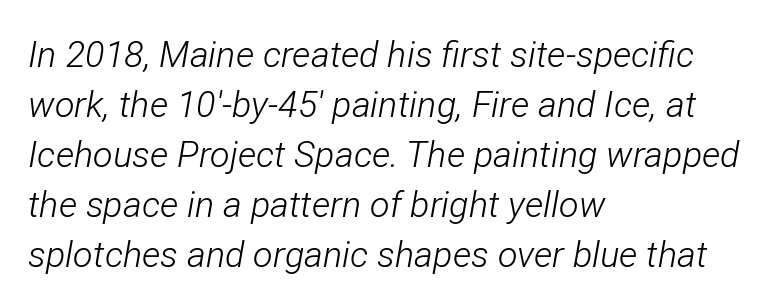
The image shows 36 px light, condensed type, italic (leaning right); set left-aligned, normal line spacing (1.39x), normal letter spacing, not underlined; low stroke contrast and a medium x-height.
